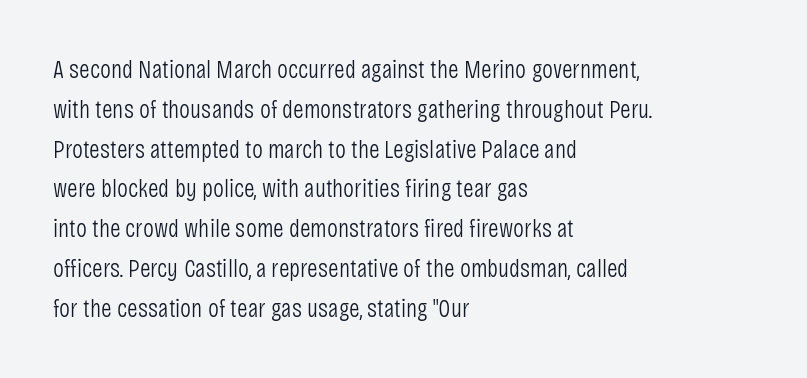
Nobody touched the tracking dial on this one. Line starts are locked; line ends wander. The block of text has a typical density, with ordinary space between rows. The glyphs are unaccompanied by any horizontal stroke below them. Notice how the stems are strictly vertical — no italics here. These glyphs show unthickened strokes, regular width or finer.
